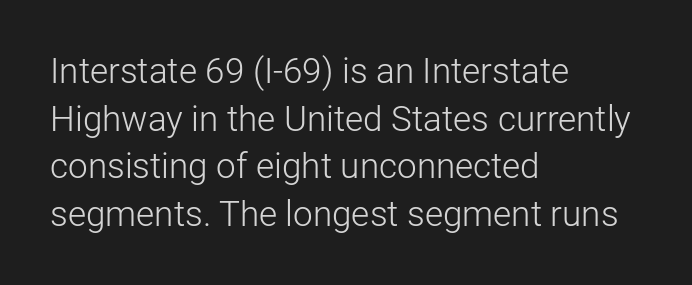
{"serif": "no", "italic": "no", "bold": "no", "weight": "light", "width": "normal", "stroke_contrast": "low", "x_height": "medium", "monospaced": "no", "underline": "no", "align": "left", "line_spacing": "normal", "line_spacing_ratio": 1.36, "letter_spacing": "normal", "letter_spacing_em": 0.0, "glyph_px": 35}
